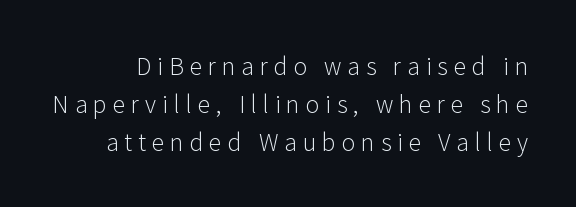
{"italic": "no", "bold": "no", "underline": "no", "line_spacing": "normal", "line_spacing_ratio": 1.66, "letter_spacing": "wide", "letter_spacing_em": 0.26, "glyph_px": 23}
